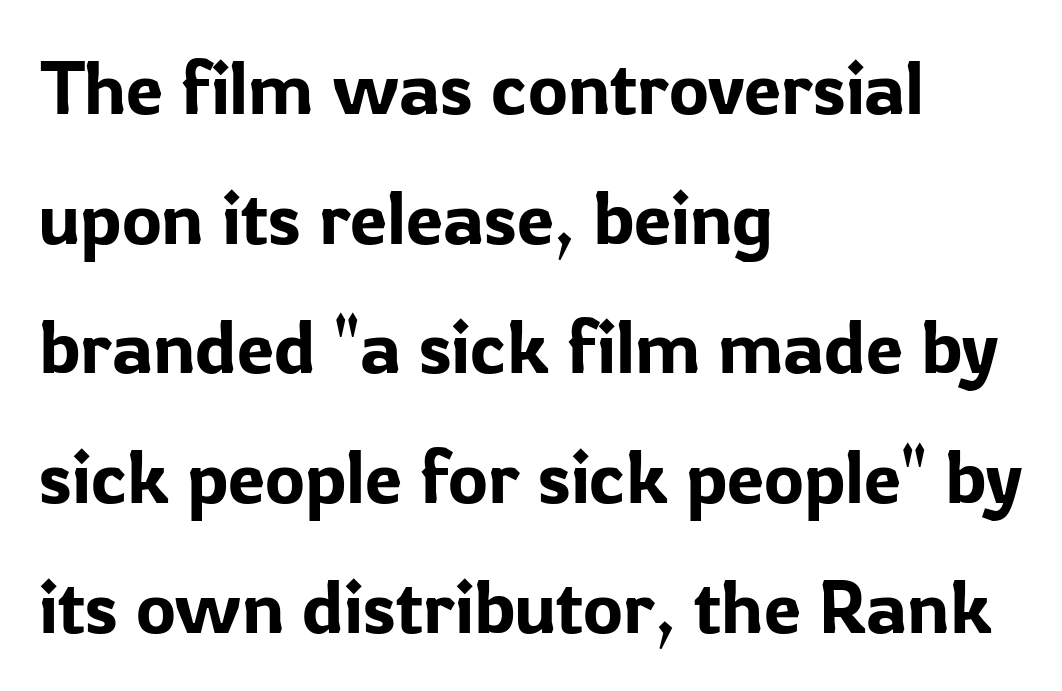
{"serif": "no", "italic": "no", "width": "normal", "stroke_contrast": "low", "x_height": "medium", "monospaced": "no", "underline": "no", "align": "left", "line_spacing_ratio": 1.73, "letter_spacing": "normal", "letter_spacing_em": 0.0, "glyph_px": 75}
